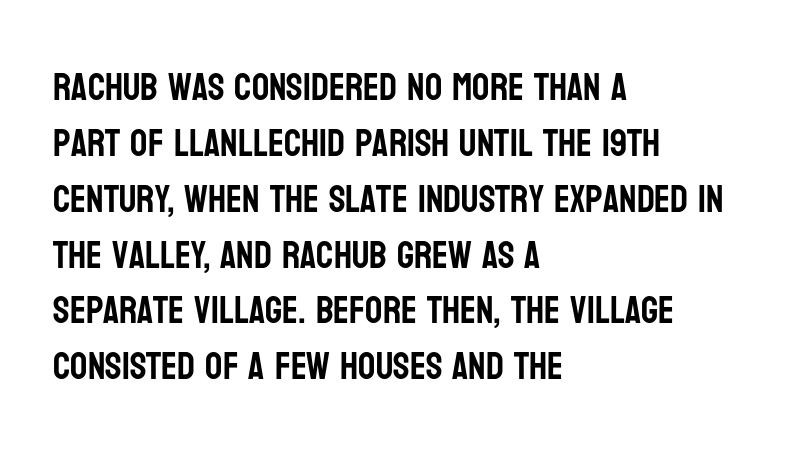
Do the characters align in a grid? No, the font is proportional. The letters carry no serifs — their stems end cleanly without finishing strokes. A bare baseline throughout the passage. The line texture is even and compact thanks to regular tracking.
